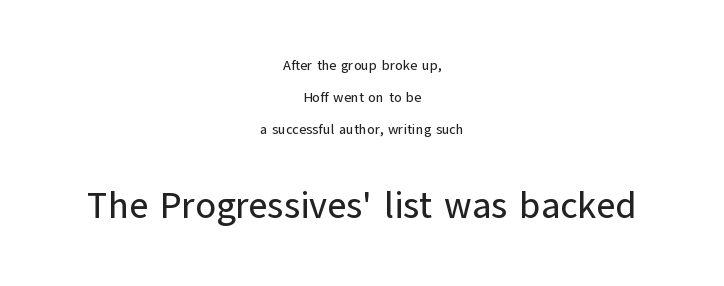
Q: Is the text italic (slanted)? A: No, it is upright.
Q: Is the typeface a serif or a sans-serif typeface? A: Sans-serif.
Q: Is the text underlined? A: No.
Q: How is the paragraph aligned? A: Centered.
Q: Is the spacing between letters normal or unusually wide? A: Normal.
Q: Is the spacing between lines tight, normal or loose? A: Loose.
Q: Which block of text is set in a larger size, the first (top) or the second (bottom)? A: The second (bottom) one.
Q: Width (condensed, normal, or wide)? A: Normal.
Q: Stroke contrast? A: Low.
Q: x-height? A: Medium.
Q: Monospaced? A: No.
